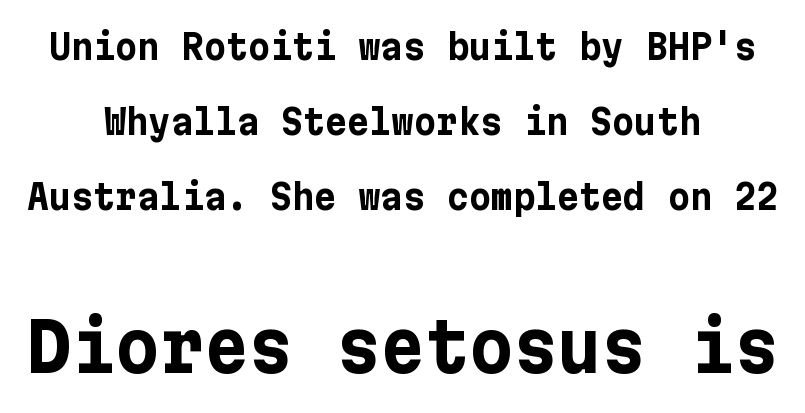
Q: Is the text bold? A: Yes.
Q: Is the text italic (slanted)? A: No, it is upright.
Q: Is the typeface a serif or a sans-serif typeface? A: Sans-serif.
Q: Is the text underlined? A: No.
Q: How is the paragraph aligned? A: Centered.
Q: Is the spacing between letters normal or unusually wide? A: Normal.
Q: Is the spacing between lines tight, normal or loose? A: Loose.
Q: Which block of text is set in a larger size, the first (top) or the second (bottom)? A: The second (bottom) one.
Q: Width (condensed, normal, or wide)? A: Normal.
Q: Stroke contrast? A: Low.
Q: x-height? A: Medium.
